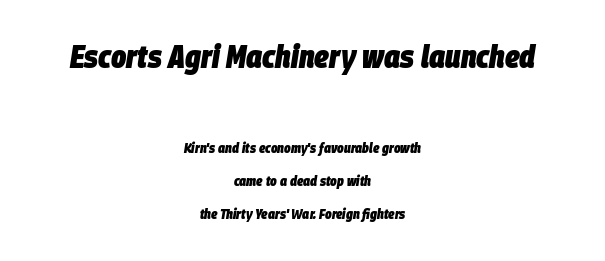
The image shows 32 px heavy, condensed type, italic (leaning right); set centered, loose line spacing (2.38x), normal letter spacing, not underlined; the first (top) block is 2.29x larger; low stroke contrast and a large x-height.
